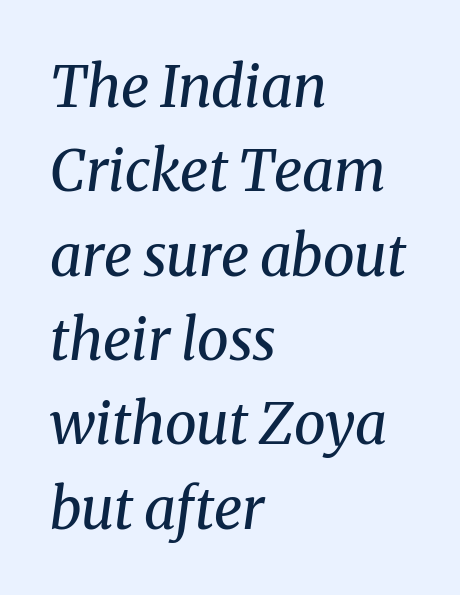
Q: Is the text bold? A: No.
Q: Is the text italic (slanted)? A: Yes, it leans right by about 8 degrees.
Q: Is the typeface a serif or a sans-serif typeface? A: Serif.
Q: Is the text underlined? A: No.
Q: How is the paragraph aligned? A: Left-aligned.
Q: Is the spacing between letters normal or unusually wide? A: Normal.
Q: Is the spacing between lines tight, normal or loose? A: Normal.
Q: Width (condensed, normal, or wide)? A: Normal.
Q: Stroke contrast? A: Medium.
Q: x-height? A: Medium.
Q: Monospaced? A: No.
